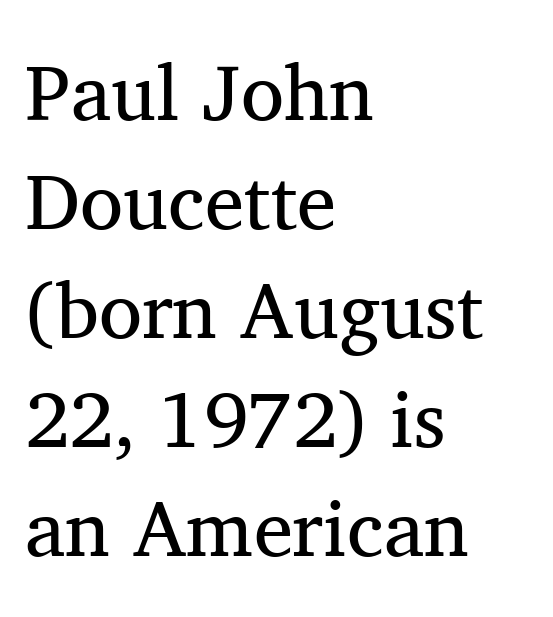
{"serif": "yes", "italic": "no", "bold": "no", "weight": "regular", "width": "normal", "stroke_contrast": "medium", "x_height": "medium", "monospaced": "no", "underline": "no", "align": "left", "line_spacing": "normal", "line_spacing_ratio": 1.38, "letter_spacing": "normal", "letter_spacing_em": 0.0, "glyph_px": 79}
